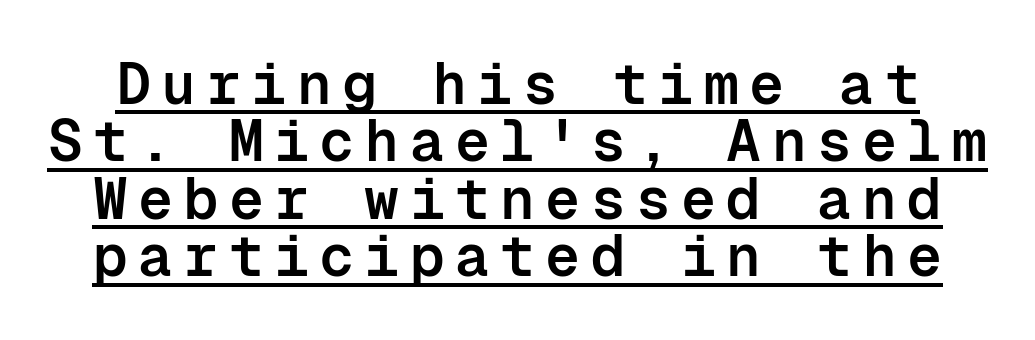
{"serif": "no", "italic": "no", "bold": "semi", "weight": "semibold", "width": "normal", "stroke_contrast": "low", "x_height": "medium", "monospaced": "yes", "underline": "yes", "line_spacing": "tight", "line_spacing_ratio": 0.99, "glyph_px": 58}
